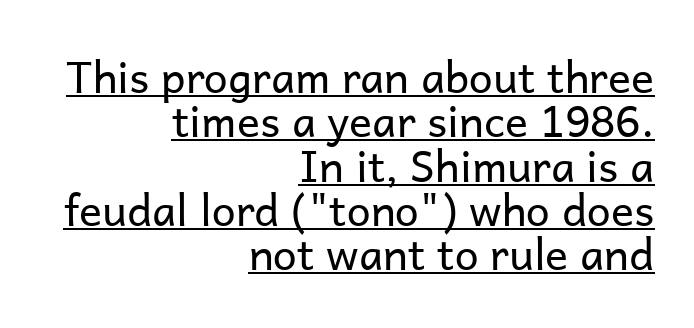
{"serif": "no", "italic": "no", "bold": "no", "weight": "regular", "width": "normal", "stroke_contrast": "low", "x_height": "medium", "monospaced": "no", "underline": "yes", "align": "right", "line_spacing": "tight", "line_spacing_ratio": 1.03, "letter_spacing": "normal", "letter_spacing_em": 0.0, "glyph_px": 43}
